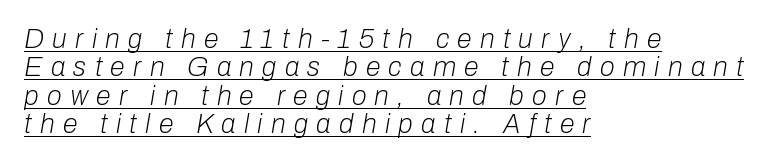
The image shows 27 px text type, italic (leaning right); set left-aligned, tight line spacing (1.05x), unusually wide letter spacing (+0.31 em), underlined.
